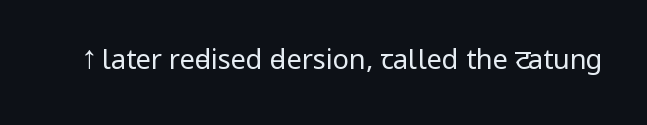
Q: Is the text bold? A: No.
Q: Is the text italic (slanted)? A: No, it is upright.
Q: Is the text underlined? A: No.
Q: Is the spacing between letters normal or unusually wide? A: Normal.
